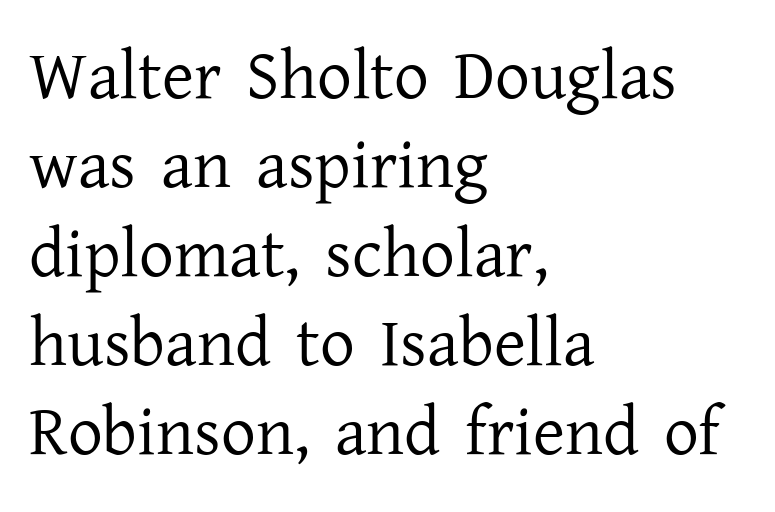
The image shows 69 px regular-weight serif type, upright; set left-aligned, normal line spacing (1.29x), normal letter spacing, not underlined; low stroke contrast and a medium x-height.
